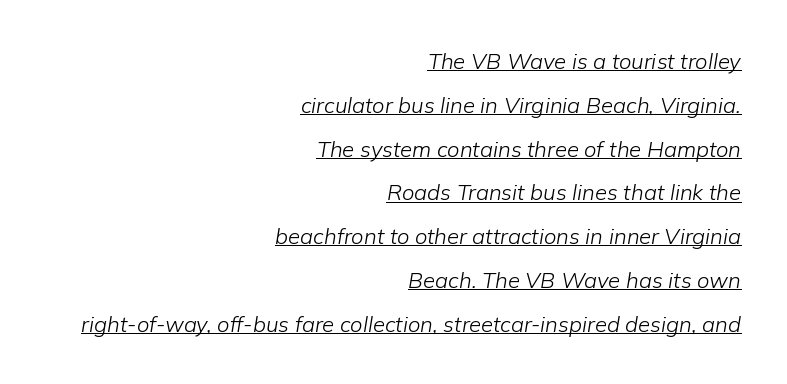
The image shows 22 px text type, italic (leaning right); set right-aligned, loose line spacing (1.99x), normal letter spacing, underlined.
